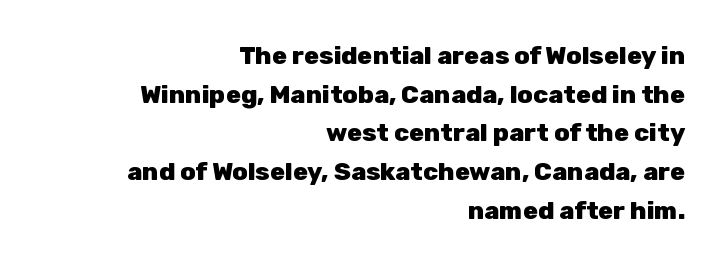
Emphasis by weight is at full strength: bold. Does extra space separate the letters? No, they use regular spacing. Does the lettering tilt? It doesn't — this is upright. The ragged edge is on the left, which tells us the setting is flush right.
